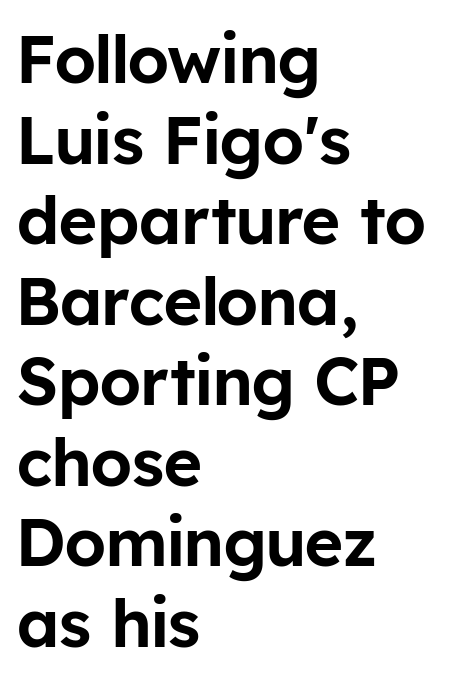
Q: Is the text italic (slanted)? A: No, it is upright.
Q: Is the typeface a serif or a sans-serif typeface? A: Sans-serif.
Q: Is the text underlined? A: No.
Q: How is the paragraph aligned? A: Left-aligned.
Q: Is the spacing between letters normal or unusually wide? A: Normal.
Q: Width (condensed, normal, or wide)? A: Normal.
Q: Stroke contrast? A: Low.
Q: x-height? A: Medium.
Q: Monospaced? A: No.
